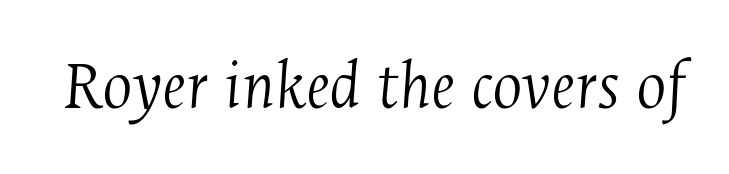
Quick note: italic. Think of a printed novel: that variable character pitch is what you see here. Characters follow at the spacing the type designer built in. The face looks like a standard text weight, possibly lighter.
